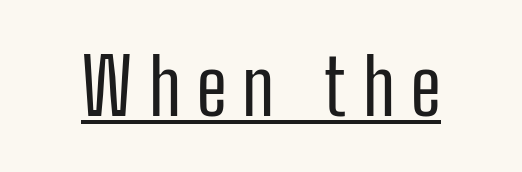
Q: Is the text bold? A: No.
Q: Is the text italic (slanted)? A: No, it is upright.
Q: Is the typeface a serif or a sans-serif typeface? A: Sans-serif.
Q: Is the text underlined? A: Yes.
Q: Is the spacing between letters normal or unusually wide? A: Unusually wide.
Q: Width (condensed, normal, or wide)? A: Condensed.
Q: Stroke contrast? A: Low.
Q: x-height? A: Medium.
Q: Monospaced? A: No.
